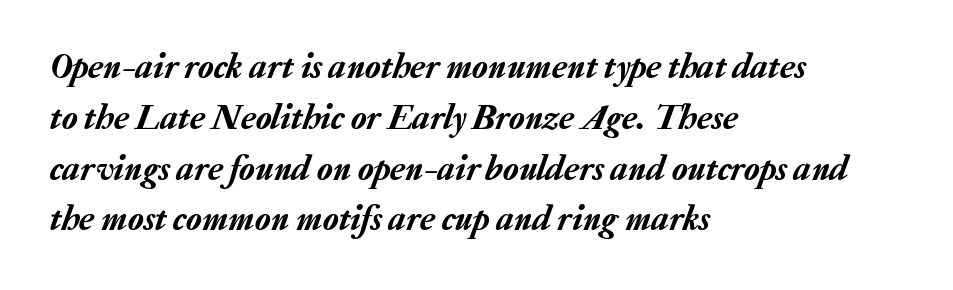
The image shows 36 px text type, italic (leaning right); set left-aligned, normal line spacing (1.41x), normal letter spacing, not underlined; low stroke contrast and a medium x-height.
